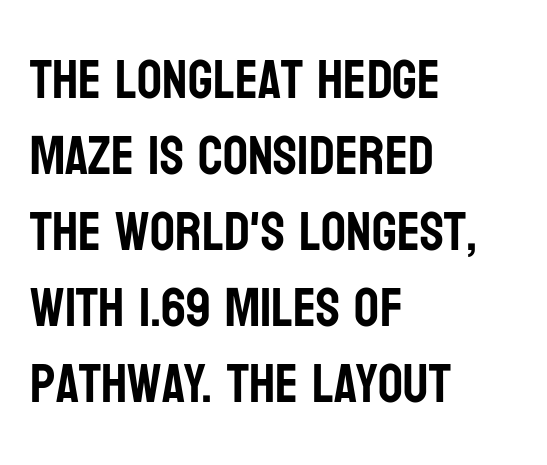
The image shows 55 px condensed sans-serif type, upright; set left-aligned, normal line spacing (1.38x), normal letter spacing, not underlined; low stroke contrast and a large x-height.
